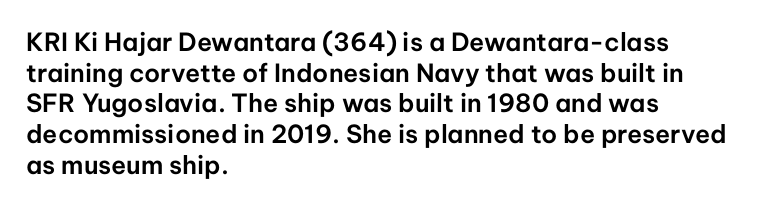
{"italic": "no", "underline": "no", "align": "left", "line_spacing_ratio": 1.23, "letter_spacing": "normal", "letter_spacing_em": 0.0, "glyph_px": 25}
